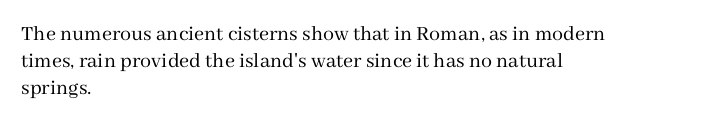
Beneath every word, the page is bare. The lettering holds an erect, upright posture throughout. Caption: face not bold, strokes unweighted. The gaps between neighbouring characters are ordinary and unremarkable.
